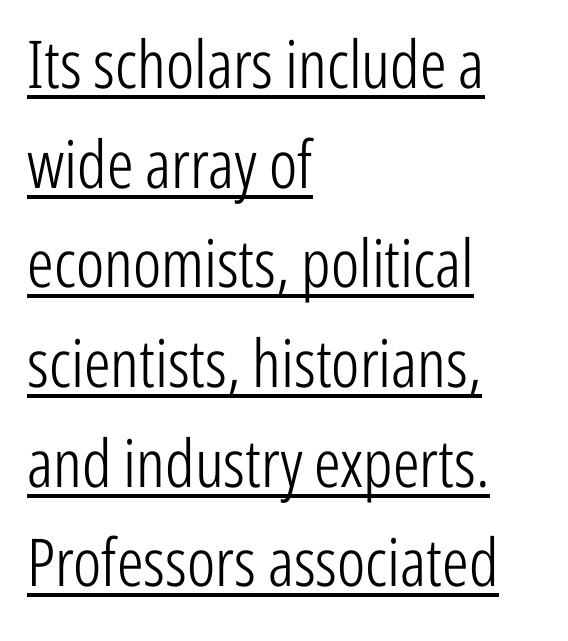
The image shows 66 px light, condensed sans-serif type, upright; set left-aligned, normal line spacing (1.51x), normal letter spacing, underlined; low stroke contrast and a medium x-height.
